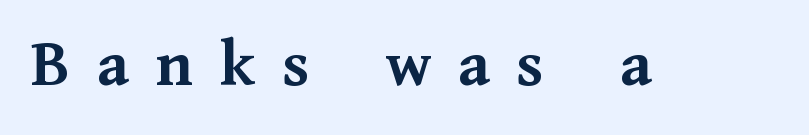
Q: Is the text bold? A: Yes.
Q: Is the text italic (slanted)? A: No, it is upright.
Q: Is the typeface a serif or a sans-serif typeface? A: Serif.
Q: Is the text underlined? A: No.
Q: Is the spacing between letters normal or unusually wide? A: Unusually wide.
Q: Width (condensed, normal, or wide)? A: Normal.
Q: Stroke contrast? A: Medium.
Q: x-height? A: Medium.
Q: Monospaced? A: No.
